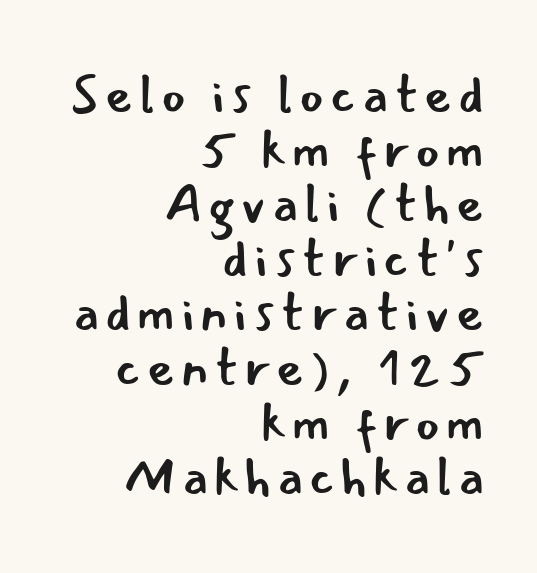
The image shows 53 px regular-weight sans-serif type, upright; set right-aligned, tight line spacing (1.03x), not underlined; low stroke contrast and a small x-height.
